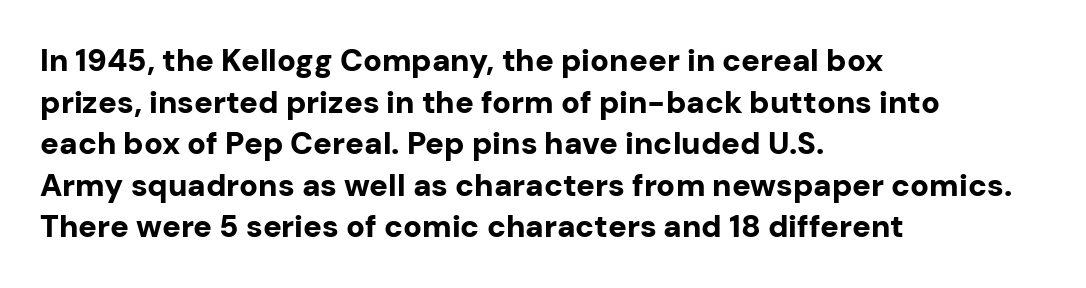
{"serif": "no", "italic": "no", "bold": "yes", "weight": "bold", "width": "normal", "stroke_contrast": "low", "x_height": "medium", "monospaced": "no", "underline": "no", "align": "left", "line_spacing": "normal", "line_spacing_ratio": 1.34, "letter_spacing": "normal", "letter_spacing_em": 0.0, "glyph_px": 31}
